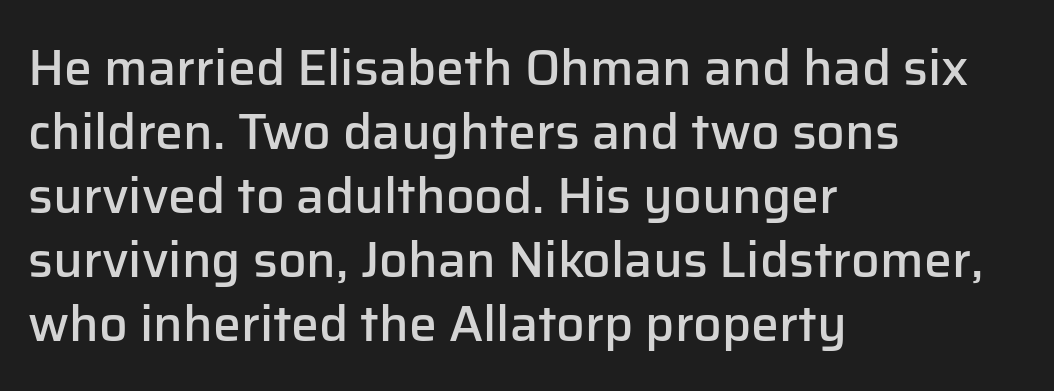
Every letter is mildly thick-stroked: semibold rather than bold. A classic flush-left, rag-right setting is used for this passage. How are the letters spaced? Ordinarily, with no added tracking. Nope, not italic — everything's standing straight. The baseline area is clear.
